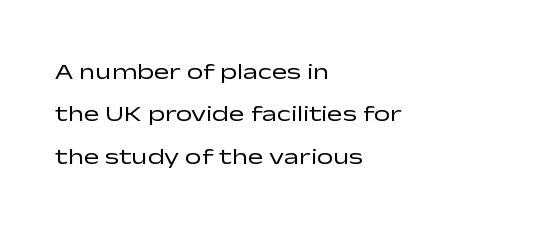
Alignment: flush left. The typesetting does not lean heavy: it is not bold. Quick note: not italic, upright. The string is rendered with underlining switched off. Students, note that the glyphs here touch the page at normal intervals.
